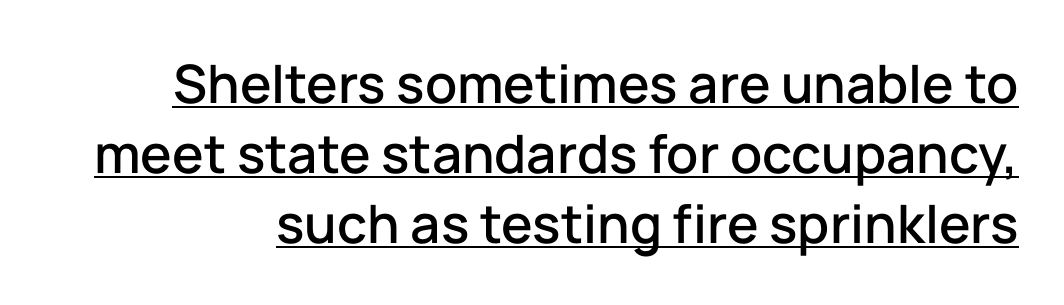
The image shows 53 px sans-serif type, upright; set normal line spacing (1.32x), normal letter spacing, underlined; low stroke contrast and a medium x-height.
